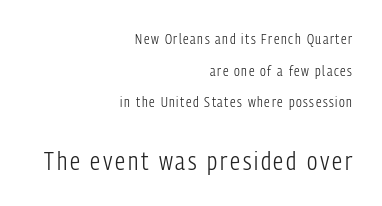
The image shows 25 px text type, upright; set right-aligned, loose line spacing (2.26x), not underlined; the second (bottom) block is 1.79x larger.
